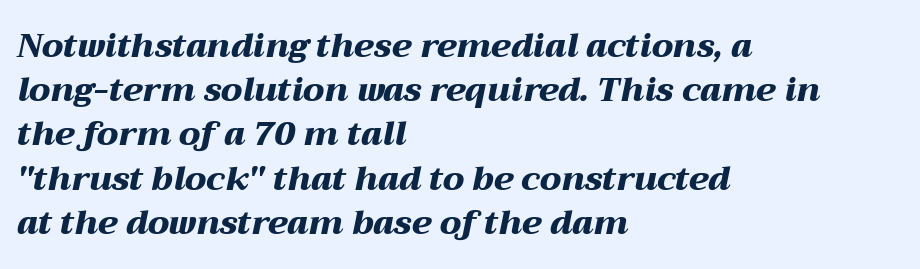
The image shows 33 px heavy, wide type, italic (leaning right); set left-aligned, normal line spacing (1.34x), normal letter spacing, not underlined; medium stroke contrast and a medium x-height.
